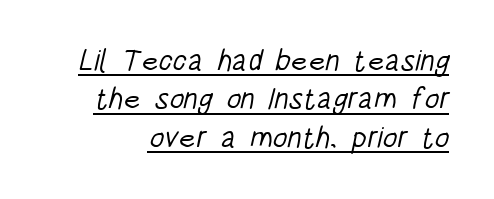
The image shows 30 px light, condensed sans-serif type; set normal line spacing (1.28x), normal letter spacing, underlined; low stroke contrast and a large x-height.
